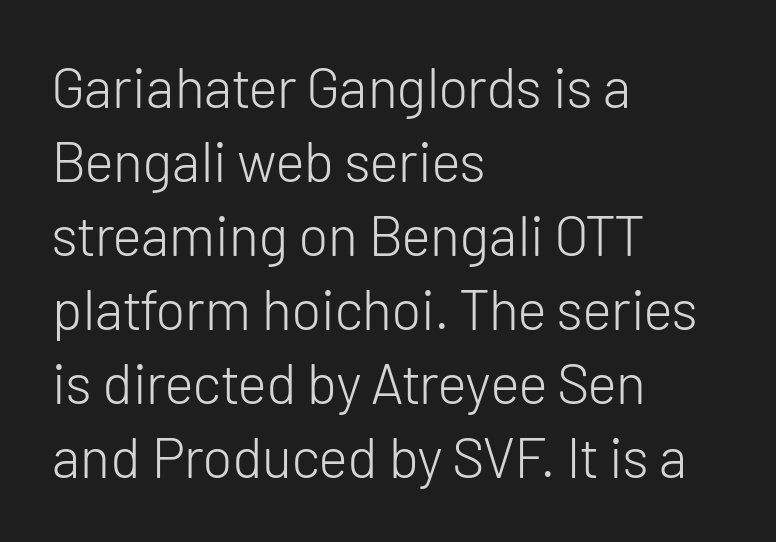
The image shows 56 px light sans-serif type, upright; set left-aligned, normal line spacing (1.32x), normal letter spacing, not underlined; low stroke contrast and a medium x-height.
